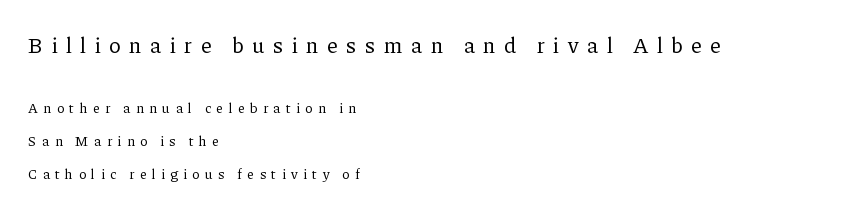
{"italic": "no", "bold": "no", "underline": "no", "align": "left", "line_spacing": "loose", "line_spacing_ratio": 2.35, "letter_spacing": "wide", "letter_spacing_em": 0.39, "larger_block": "first", "size_ratio": 1.57, "glyph_px": 22}
